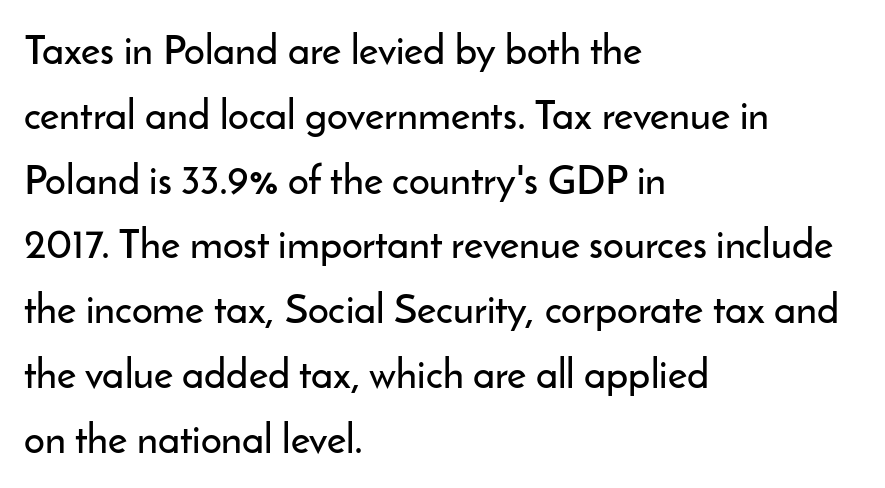
Q: Is the text italic (slanted)? A: No, it is upright.
Q: Is the typeface a serif or a sans-serif typeface? A: Sans-serif.
Q: Is the text underlined? A: No.
Q: How is the paragraph aligned? A: Left-aligned.
Q: Is the spacing between letters normal or unusually wide? A: Normal.
Q: Is the spacing between lines tight, normal or loose? A: Normal.
Q: Width (condensed, normal, or wide)? A: Normal.
Q: Stroke contrast? A: Low.
Q: x-height? A: Small.
Q: Monospaced? A: No.
